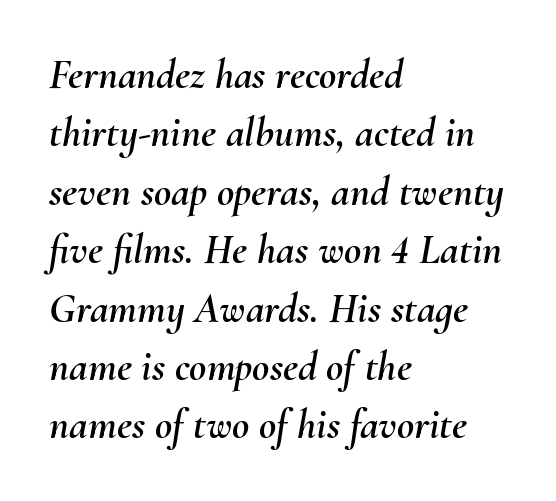
{"italic": "yes", "lean": "right", "slant_degrees": 10, "width": "normal", "stroke_contrast": "medium", "x_height": "small", "monospaced": "no", "underline": "no", "align": "left", "line_spacing": "normal", "line_spacing_ratio": 1.39, "letter_spacing": "normal", "letter_spacing_em": 0.0, "glyph_px": 42}
